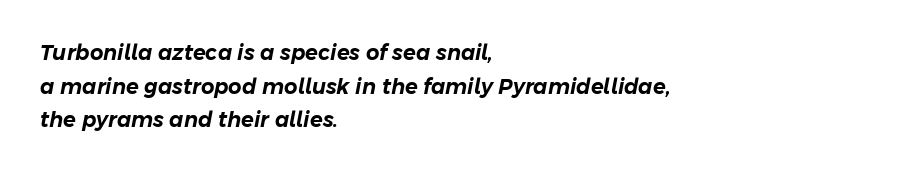
The image shows 21 px text type, italic (leaning right); set left-aligned, normal line spacing (1.6x), normal letter spacing, not underlined.
